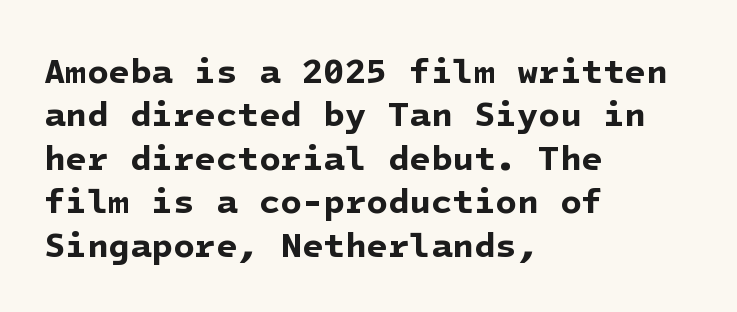
Where is the straight margin? On the left. The designer went with a sans here, leaving each stem footless. As a designer I'd log this as weight 700, bold. Lines of text with bare space underneath. The line texture is even and compact thanks to regular tracking.
